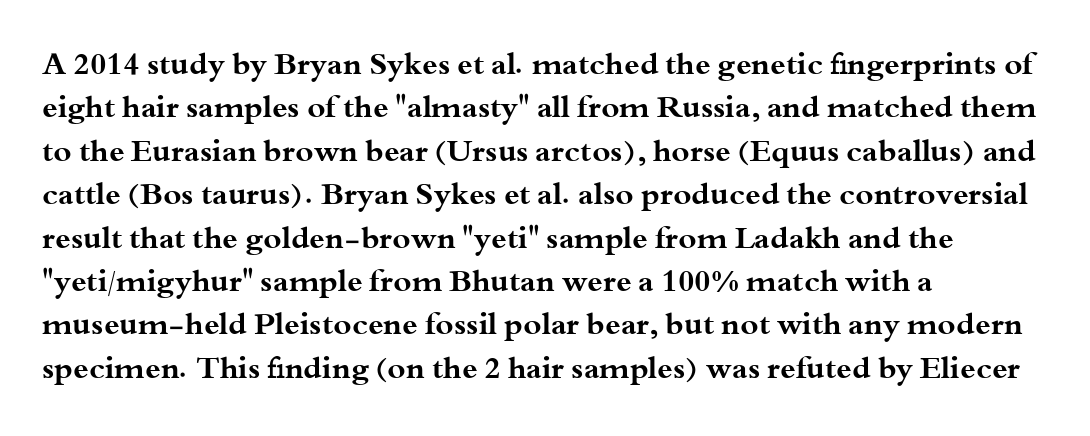
Q: Is the text bold? A: Yes.
Q: Is the text italic (slanted)? A: No, it is upright.
Q: Is the typeface a serif or a sans-serif typeface? A: Serif.
Q: Is the text underlined? A: No.
Q: How is the paragraph aligned? A: Left-aligned.
Q: Is the spacing between letters normal or unusually wide? A: Normal.
Q: Is the spacing between lines tight, normal or loose? A: Normal.
Q: Width (condensed, normal, or wide)? A: Wide.
Q: Stroke contrast? A: Medium.
Q: x-height? A: Small.
Q: Monospaced? A: No.
